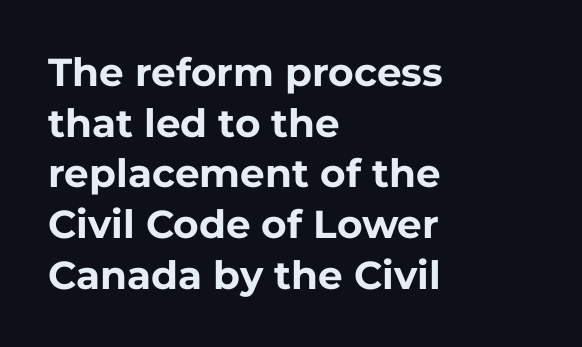
{"serif": "no", "italic": "no", "bold": "yes", "weight": "bold", "width": "normal", "stroke_contrast": "low", "x_height": "medium", "monospaced": "no", "underline": "no", "align": "left", "line_spacing": "normal", "line_spacing_ratio": 1.3, "letter_spacing": "normal", "letter_spacing_em": 0.0, "glyph_px": 39}
